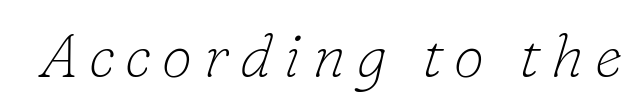
The image shows 62 px thin serif type, italic (leaning right); set not underlined; low stroke contrast and a small x-height.
